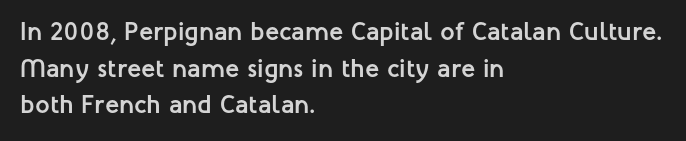
The image shows 26 px bold type, upright; set left-aligned, normal line spacing (1.41x), normal letter spacing, not underlined.
